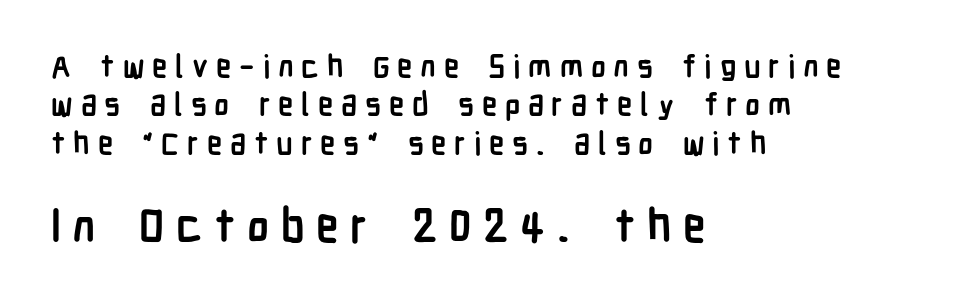
The image shows 46 px semibold, condensed sans-serif type, upright; set left-aligned, line spacing 1.24x, unusually wide letter spacing (+0.25 em), not underlined; the second (bottom) block is 1.48x larger; low stroke contrast and a medium x-height.
